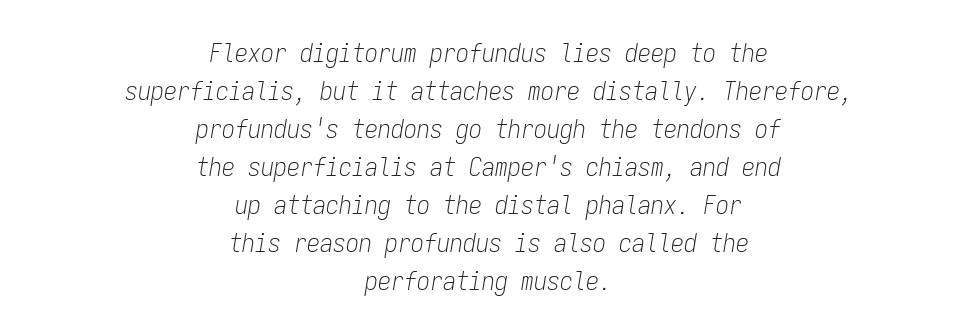
Q: Is the text bold? A: No.
Q: Is the text italic (slanted)? A: Yes, it leans right by about 9 degrees.
Q: Is the text underlined? A: No.
Q: How is the paragraph aligned? A: Centered.
Q: Is the spacing between letters normal or unusually wide? A: Normal.
Q: Is the spacing between lines tight, normal or loose? A: Normal.
